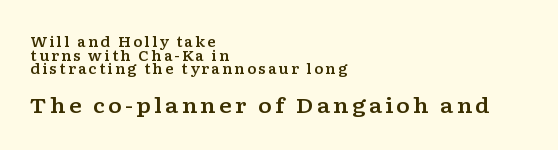
Q: Is the text italic (slanted)? A: No, it is upright.
Q: Is the text underlined? A: No.
Q: How is the paragraph aligned? A: Left-aligned.
Q: Is the spacing between lines tight, normal or loose? A: Tight.
Q: Which block of text is set in a larger size, the first (top) or the second (bottom)? A: The second (bottom) one.
